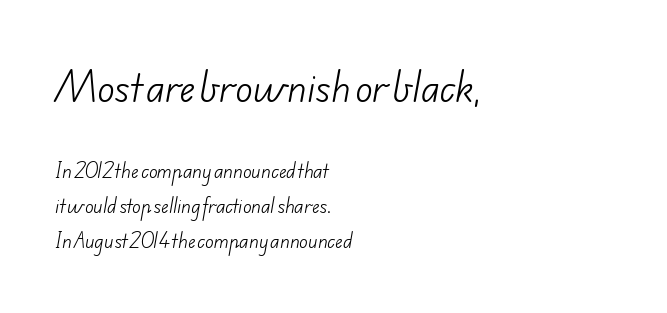
Q: Is the text bold? A: No.
Q: Is the typeface a serif or a sans-serif typeface? A: Sans-serif.
Q: Is the text underlined? A: No.
Q: How is the paragraph aligned? A: Left-aligned.
Q: Is the spacing between letters normal or unusually wide? A: Normal.
Q: Is the spacing between lines tight, normal or loose? A: Loose.
Q: Which block of text is set in a larger size, the first (top) or the second (bottom)? A: The first (top) one.
Q: Width (condensed, normal, or wide)? A: Normal.
Q: Stroke contrast? A: Low.
Q: x-height? A: Small.
Q: Monospaced? A: No.
